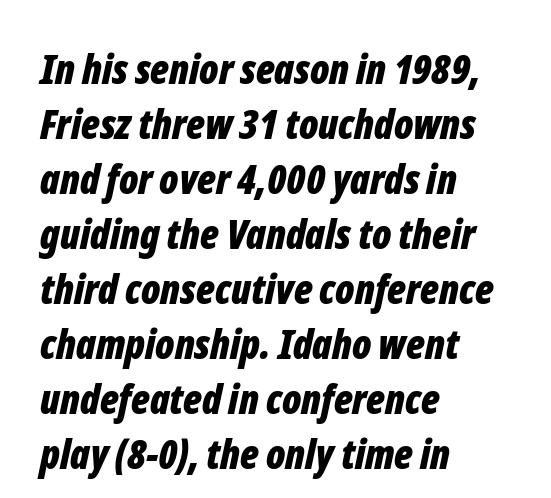
{"italic": "yes", "lean": "right", "slant_degrees": 12, "bold": "yes", "weight": "bold", "width": "condensed", "stroke_contrast": "low", "x_height": "medium", "monospaced": "no", "underline": "no", "align": "left", "line_spacing": "normal", "line_spacing_ratio": 1.34, "letter_spacing": "normal", "letter_spacing_em": 0.0, "glyph_px": 41}
